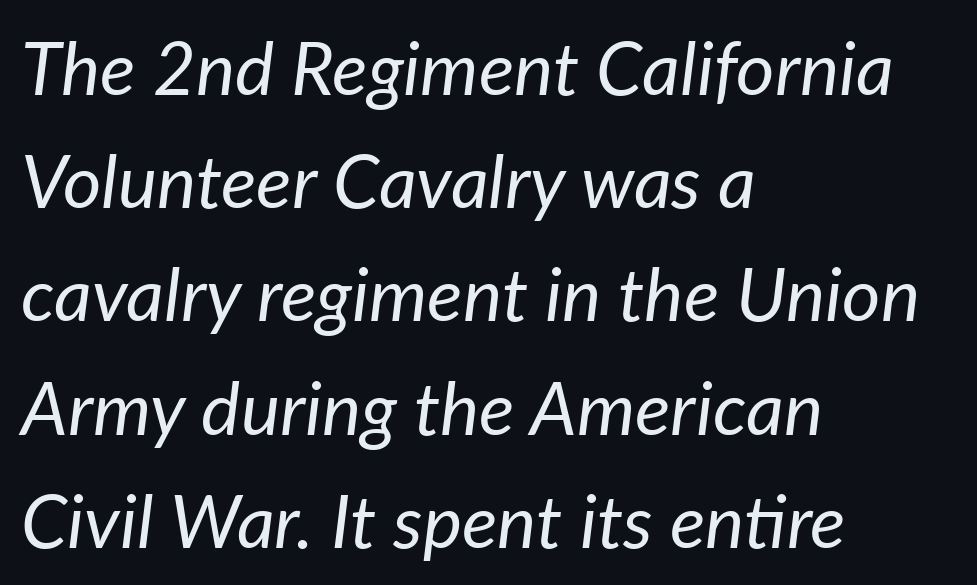
The image shows 74 px regular-weight type, italic (leaning right); set left-aligned, normal line spacing (1.53x), normal letter spacing, not underlined; low stroke contrast and a medium x-height.
